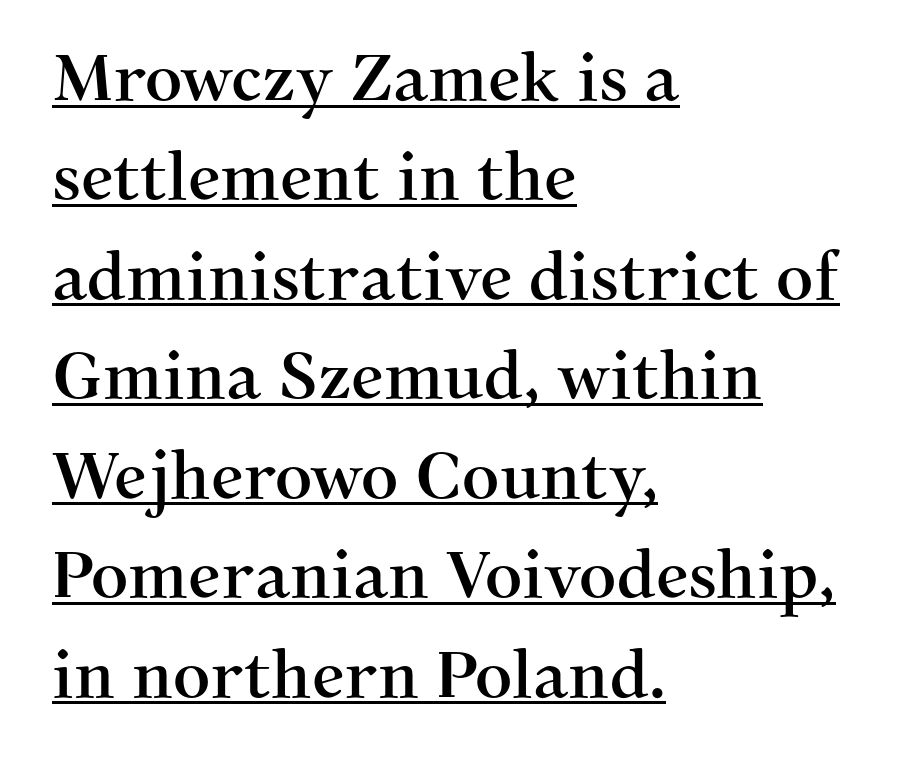
The type family on display is of the serif kind. Caption: lettering with a line underneath. The passage shown has conventional tracking throughout. When letters stand straight like this, we call the style roman or upright.
